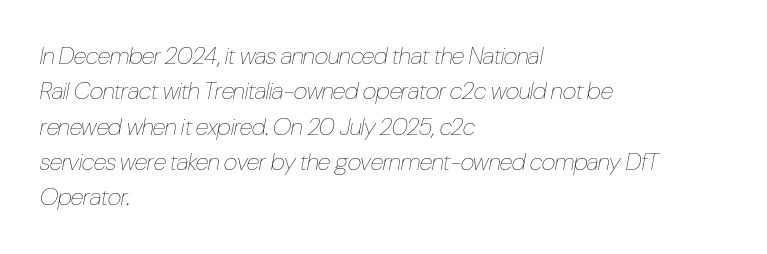
An italicized treatment has been applied to the whole sample. In terms of letterspacing, this is plain default setting. Leading: standard. The passage is arranged the way most books set body copy — flush left. Type without underlining.
